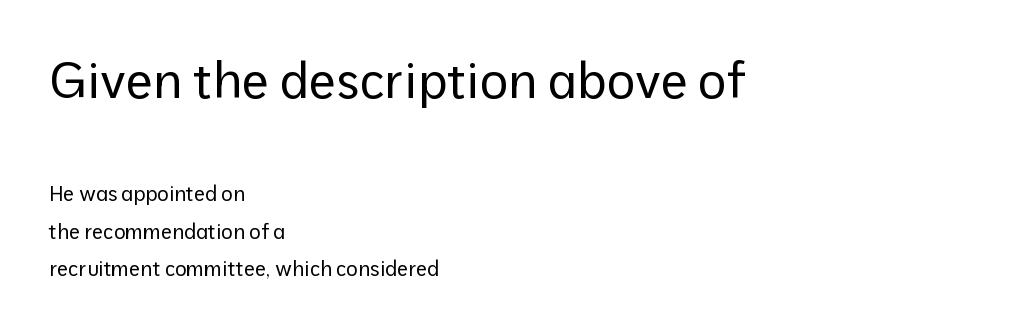
{"serif": "no", "italic": "no", "bold": "no", "weight": "regular", "width": "normal", "stroke_contrast": "low", "x_height": "medium", "monospaced": "no", "underline": "no", "align": "left", "line_spacing_ratio": 1.89, "letter_spacing": "normal", "letter_spacing_em": 0.0, "larger_block": "first", "size_ratio": 2.45, "glyph_px": 49}
